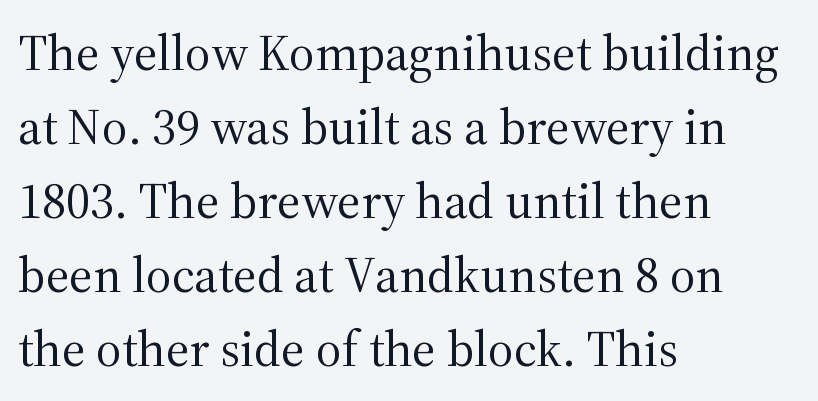
{"serif": "yes", "italic": "no", "bold": "no", "weight": "regular", "width": "normal", "stroke_contrast": "medium", "x_height": "medium", "monospaced": "no", "underline": "no", "align": "left", "line_spacing": "normal", "line_spacing_ratio": 1.48, "letter_spacing": "normal", "letter_spacing_em": 0.0, "glyph_px": 50}
